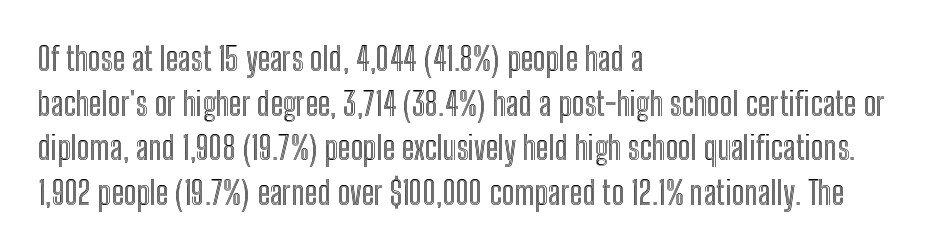
Short note: letters normally spaced. Check under the words: just untouched page. The text block is weighted toward the left margin, trailing off unevenly rightward. Looks like regular typesetting: each glyph gets only the width it needs.
